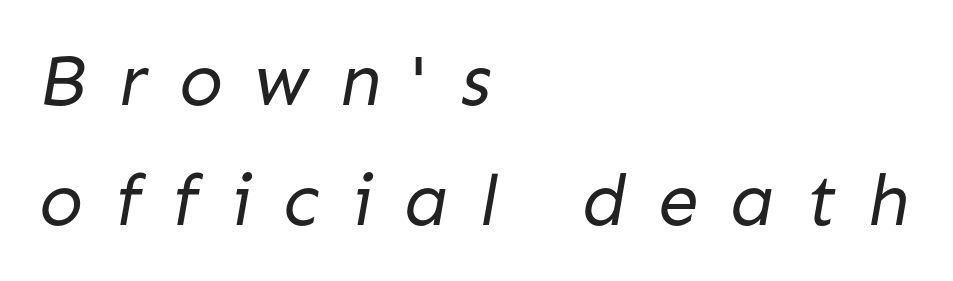
{"serif": "no", "bold": "no", "weight": "regular", "width": "normal", "stroke_contrast": "low", "x_height": "medium", "monospaced": "no", "underline": "no", "align": "left", "line_spacing": "normal", "line_spacing_ratio": 1.64, "letter_spacing": "wide", "letter_spacing_em": 0.43, "glyph_px": 73}
